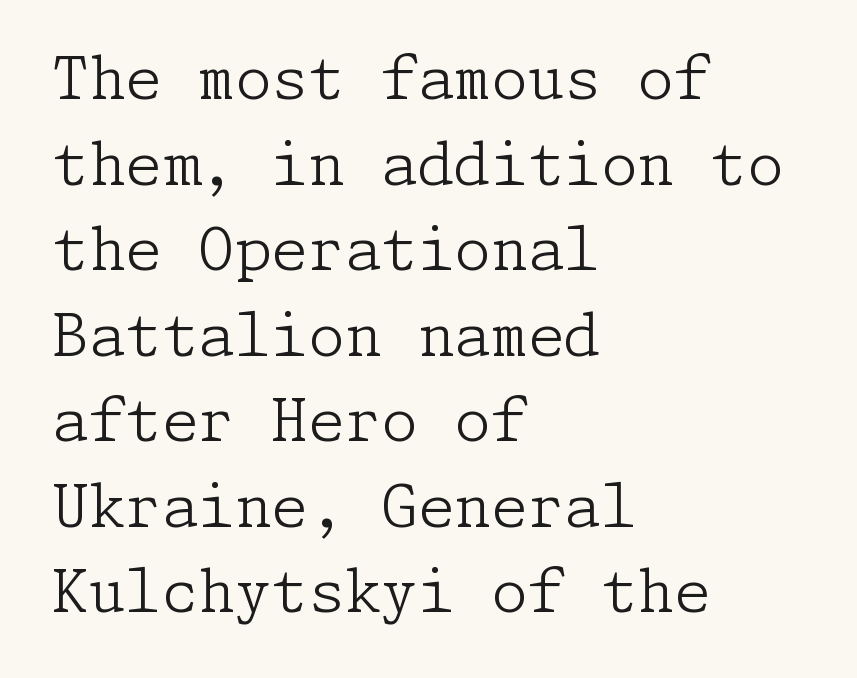
The image shows 59 px light serif type, upright; set left-aligned, normal line spacing (1.45x), normal letter spacing, not underlined; low stroke contrast and a medium x-height.
